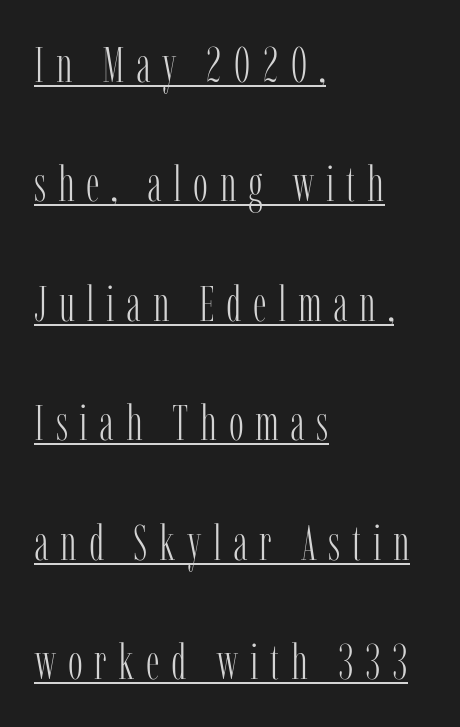
Q: Is the text bold? A: No.
Q: Is the text italic (slanted)? A: No, it is upright.
Q: Is the typeface a serif or a sans-serif typeface? A: Serif.
Q: Is the text underlined? A: Yes.
Q: How is the paragraph aligned? A: Left-aligned.
Q: Is the spacing between letters normal or unusually wide? A: Unusually wide.
Q: Is the spacing between lines tight, normal or loose? A: Loose.
Q: Width (condensed, normal, or wide)? A: Condensed.
Q: Stroke contrast? A: Low.
Q: x-height? A: Medium.
Q: Monospaced? A: No.
